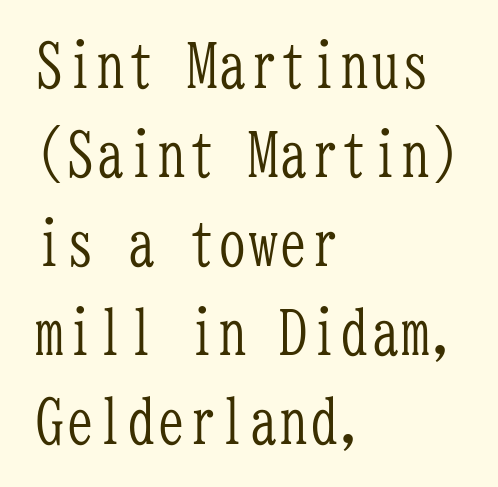
Casual observation: everything's shoved over to the left. Letters rest on an invisible, unmarked baseline. Vertical spacing — default. These lines keep a tight, regular rhythm from letter to letter.
